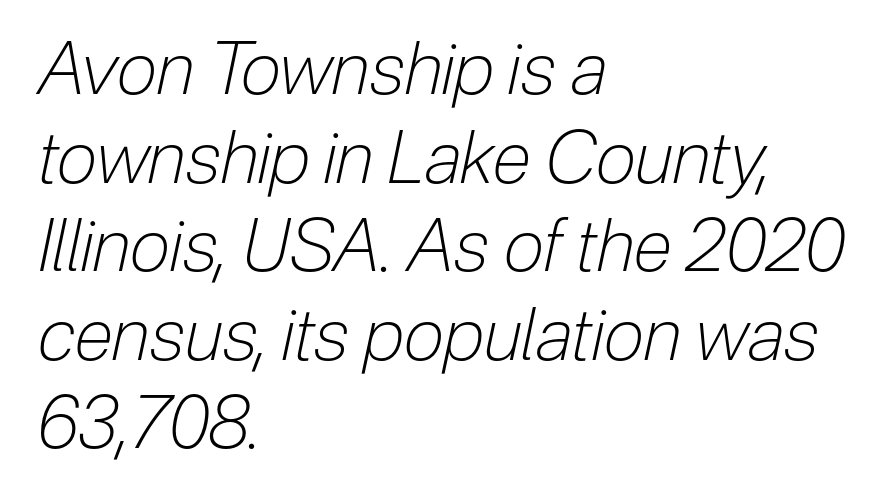
{"italic": "yes", "lean": "right", "slant_degrees": 12, "bold": "no", "weight": "light", "width": "condensed", "stroke_contrast": "low", "x_height": "medium", "monospaced": "no", "underline": "no", "align": "left", "line_spacing_ratio": 1.23, "letter_spacing": "normal", "letter_spacing_em": 0.0, "glyph_px": 72}
